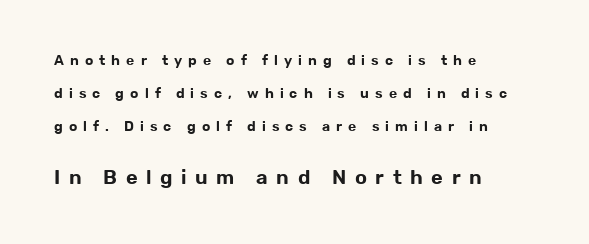
{"italic": "no", "underline": "no", "align": "left", "line_spacing": "loose", "line_spacing_ratio": 2.36, "letter_spacing": "wide", "letter_spacing_em": 0.43, "larger_block": "second", "size_ratio": 1.43, "glyph_px": 20}
